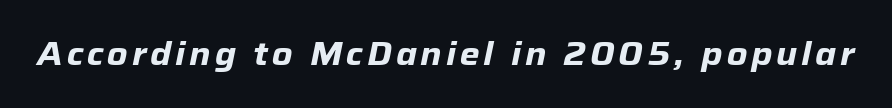
The axis of the letterforms is tilted away from vertical. How heavy is the stroke? Heavy — this is a bold. You could not count columns in this text — the font is proportionally spaced. This rendering features lettering with no underline.
